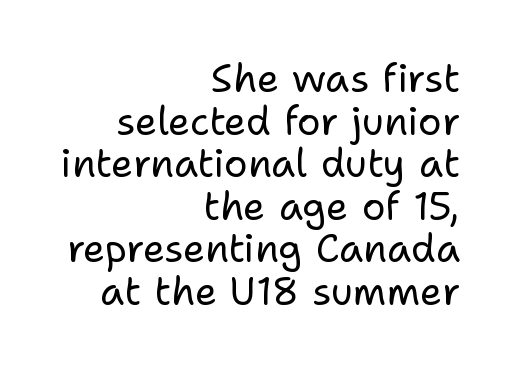
The image shows 39 px regular-weight sans-serif type, upright; set right-aligned, tight line spacing (1.09x), normal letter spacing, not underlined; low stroke contrast and a medium x-height.
